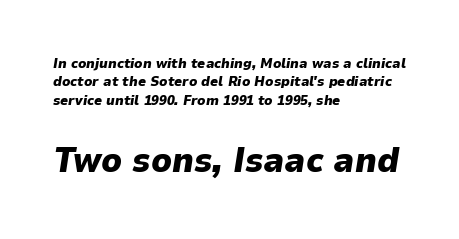
{"italic": "yes", "lean": "right", "slant_degrees": 9, "bold": "yes", "weight": "heavy", "width": "normal", "stroke_contrast": "low", "x_height": "medium", "monospaced": "no", "underline": "no", "align": "left", "line_spacing": "normal", "line_spacing_ratio": 1.32, "letter_spacing": "normal", "letter_spacing_em": 0.0, "larger_block": "second", "size_ratio": 2.5, "glyph_px": 35}
